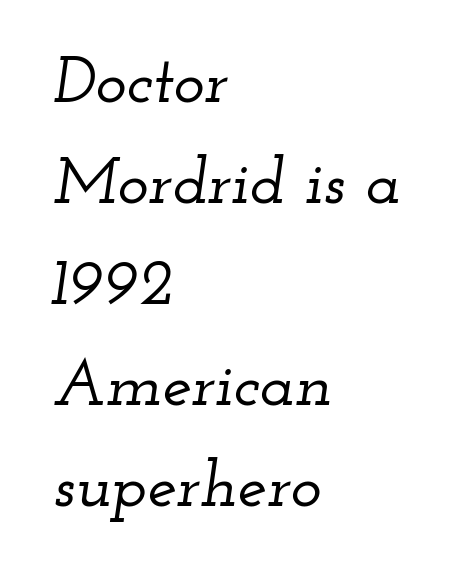
Unlike a clean sans, this face finishes its strokes with serifs. Left-aligned paragraph, ragged on the right. The letters sit at their default tracking, neither squeezed nor spread. Varying glyph widths throughout — classic text-font behaviour. Just letters on the line, the space beneath them empty.
